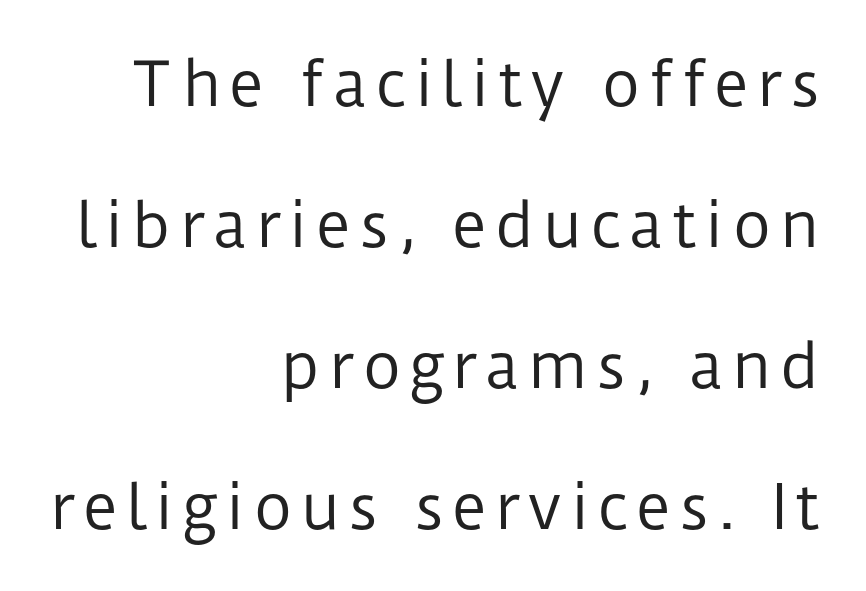
Q: Is the text bold? A: No.
Q: Is the text italic (slanted)? A: No, it is upright.
Q: Is the typeface a serif or a sans-serif typeface? A: Sans-serif.
Q: Is the text underlined? A: No.
Q: How is the paragraph aligned? A: Right-aligned.
Q: Is the spacing between lines tight, normal or loose? A: Loose.
Q: Width (condensed, normal, or wide)? A: Normal.
Q: Stroke contrast? A: Low.
Q: x-height? A: Medium.
Q: Monospaced? A: No.
